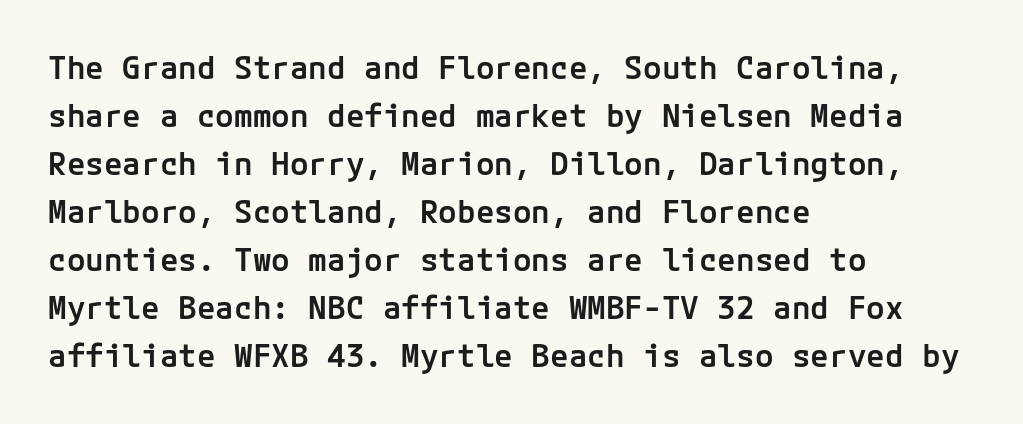
In terms of letterspacing, this is plain default setting. Typesetter's note: demi weight, one step under bold. Typographically, this falls in the sans-serif category. This sample uses an upright cut, with every glyph sitting square on the baseline. A bare baseline throughout the passage.
